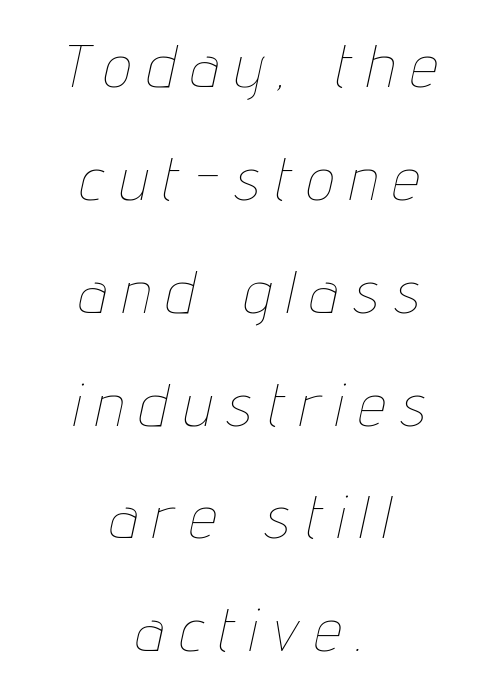
Every character sits at an angle, as italics do. Plain, unruled lines of type. Honestly, the letter spacing is so wide it's the main thing you notice. Casual observation: everything's sitting right in the middle.
